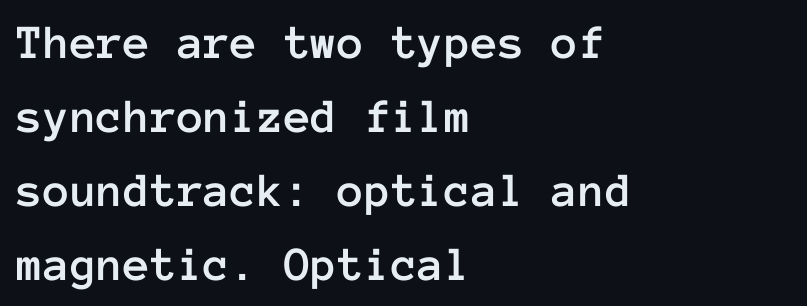
The specimen reads as upright at a glance. Type without underlining. Honestly, the letter spacing is just normal — you wouldn't notice it. All the whitespace from short lines collects on the right. The rendering uses typewriter-style spacing with identical character cells. Each new line begins a customary step beneath the previous one.
